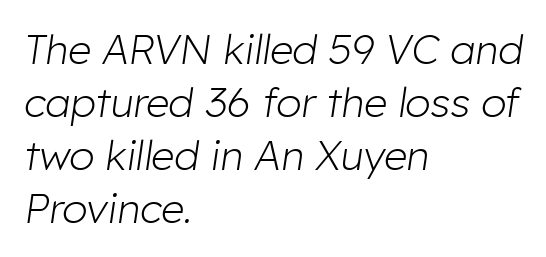
This is not heavy type; no bold has been used. Do the characters align in a grid? No, the font is proportional. Quick note: italic. Spacing between characters is what you'd get straight out of the box.
